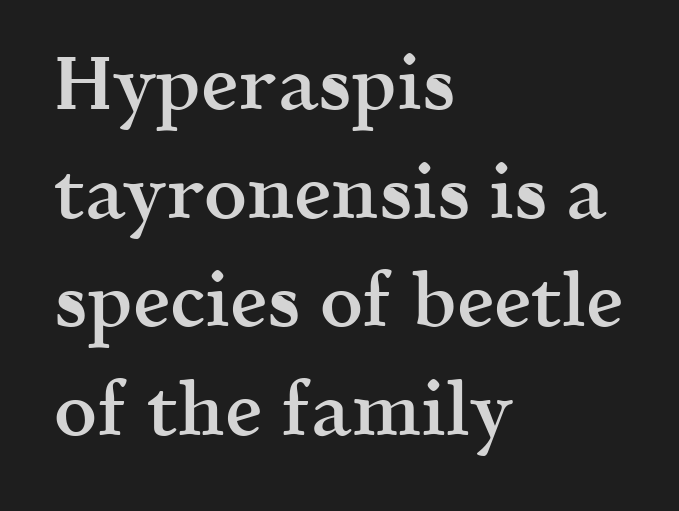
Q: Is the text bold? A: Semi-bold.
Q: Is the text italic (slanted)? A: No, it is upright.
Q: Is the typeface a serif or a sans-serif typeface? A: Serif.
Q: Is the text underlined? A: No.
Q: How is the paragraph aligned? A: Left-aligned.
Q: Is the spacing between letters normal or unusually wide? A: Normal.
Q: Is the spacing between lines tight, normal or loose? A: Normal.
Q: Width (condensed, normal, or wide)? A: Normal.
Q: x-height? A: Medium.
Q: Monospaced? A: No.
